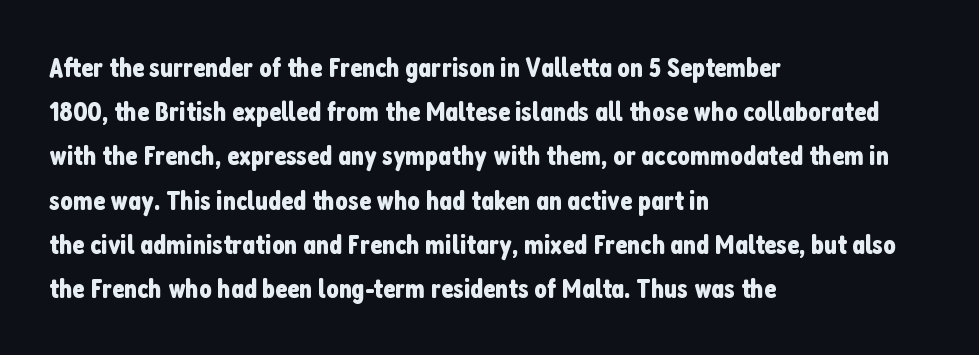
Q: Is the text italic (slanted)? A: No, it is upright.
Q: Is the typeface a serif or a sans-serif typeface? A: Sans-serif.
Q: Is the text underlined? A: No.
Q: How is the paragraph aligned? A: Left-aligned.
Q: Is the spacing between letters normal or unusually wide? A: Normal.
Q: Is the spacing between lines tight, normal or loose? A: Normal.
Q: Width (condensed, normal, or wide)? A: Condensed.
Q: Stroke contrast? A: Low.
Q: x-height? A: Medium.
Q: Monospaced? A: No.
